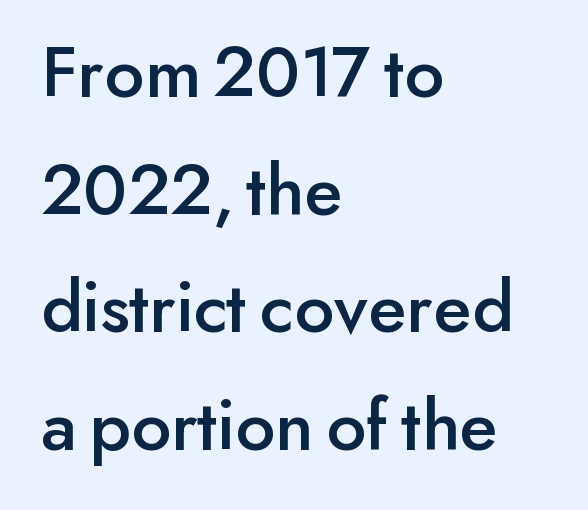
{"serif": "no", "italic": "no", "width": "normal", "stroke_contrast": "low", "x_height": "small", "monospaced": "no", "underline": "no", "align": "left", "line_spacing": "normal", "line_spacing_ratio": 1.57, "letter_spacing": "normal", "letter_spacing_em": 0.0, "glyph_px": 75}
